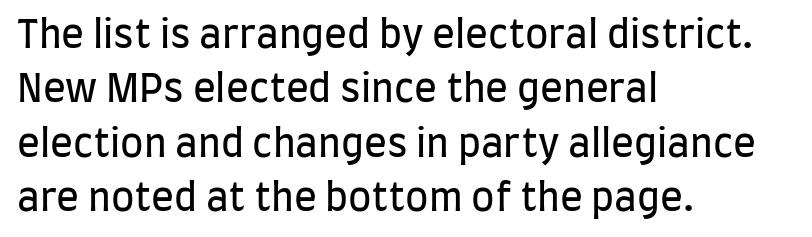
{"serif": "no", "italic": "no", "bold": "no", "weight": "regular", "width": "condensed", "stroke_contrast": "low", "x_height": "large", "monospaced": "no", "underline": "no", "align": "left", "line_spacing": "normal", "line_spacing_ratio": 1.43, "letter_spacing": "normal", "letter_spacing_em": 0.0, "glyph_px": 38}
